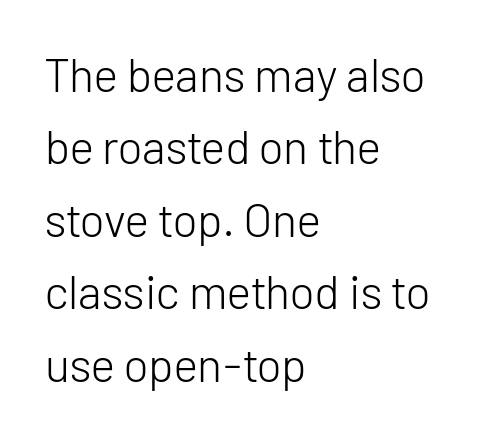
These lines stack with their left ends in a neat column. No letter is thick-stroked: the sample isn't bold. Standard letterfit; no display-style spreading of the glyphs. This is sans-serif lettering, the kind often seen on screens and signage. Descenders are the only things crossing below the line.
